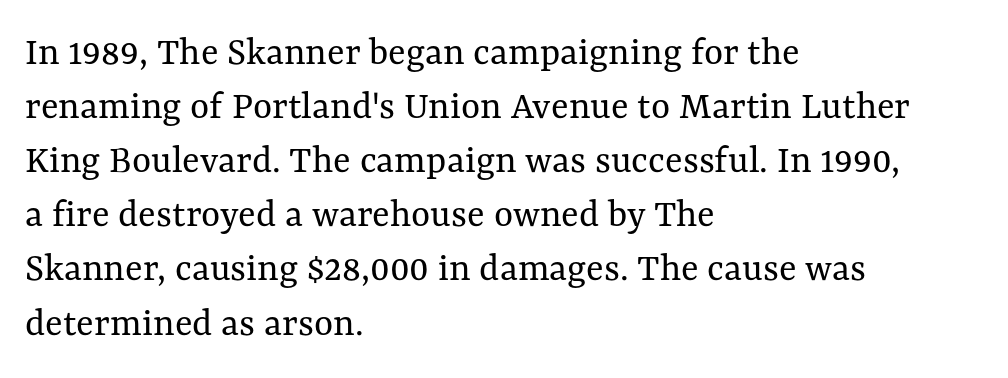
{"italic": "no", "bold": "no", "weight": "regular", "width": "normal", "stroke_contrast": "medium", "x_height": "medium", "monospaced": "no", "underline": "no", "align": "left", "line_spacing": "normal", "line_spacing_ratio": 1.32, "letter_spacing": "normal", "letter_spacing_em": 0.0, "glyph_px": 41}
